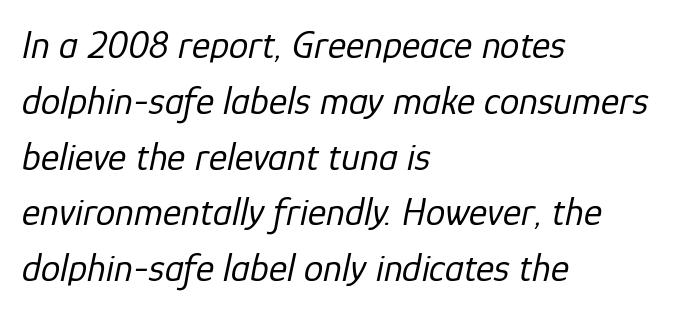
A typesetter would call this leading conventional body-copy spacing. The text carries the slant typical of an italic or oblique font. Caption: face not bold, strokes unweighted. Bare-footed words on every line.
